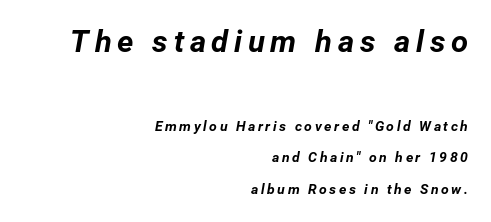
The image shows 31 px bold type, italic (leaning right); set right-aligned, loose line spacing (2.26x), not underlined; the first (top) block is 2.21x larger; low stroke contrast and a medium x-height.
